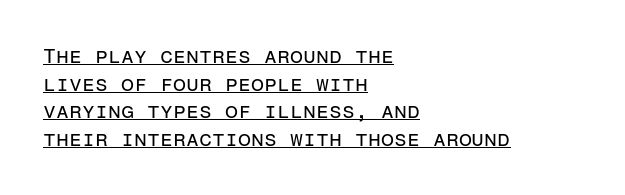
Q: Is the text bold? A: No.
Q: Is the text italic (slanted)? A: No, it is upright.
Q: Is the text underlined? A: Yes.
Q: How is the paragraph aligned? A: Left-aligned.
Q: Is the spacing between letters normal or unusually wide? A: Normal.
Q: Is the spacing between lines tight, normal or loose? A: Normal.
